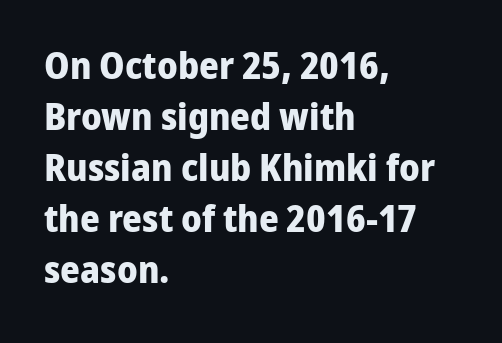
The image shows 38 px bold sans-serif type, upright; set left-aligned, normal line spacing (1.34x), normal letter spacing, not underlined; low stroke contrast and a medium x-height.
